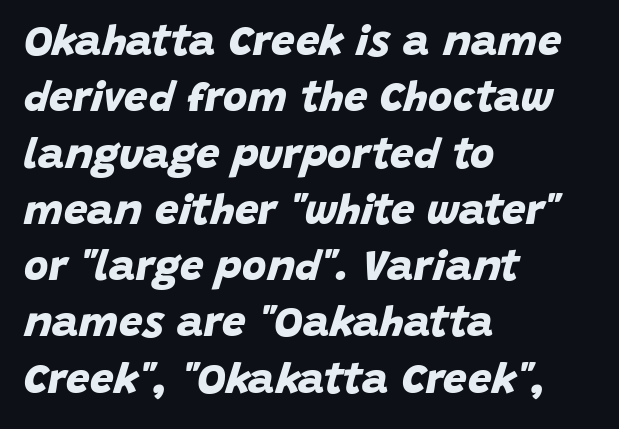
The characters display no serif detailing; their extremities are plain. The passage shown stacks its lines at a standard gap. Just letters on the line, the space beneath them empty. Strokes here are thick enough to call this a true bold.
